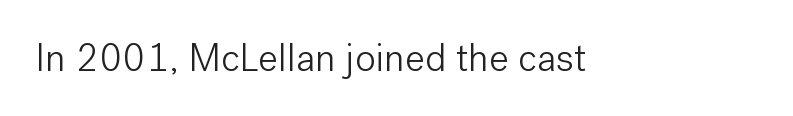
The image shows 39 px light sans-serif type, upright; set normal letter spacing, not underlined; low stroke contrast and a medium x-height.
